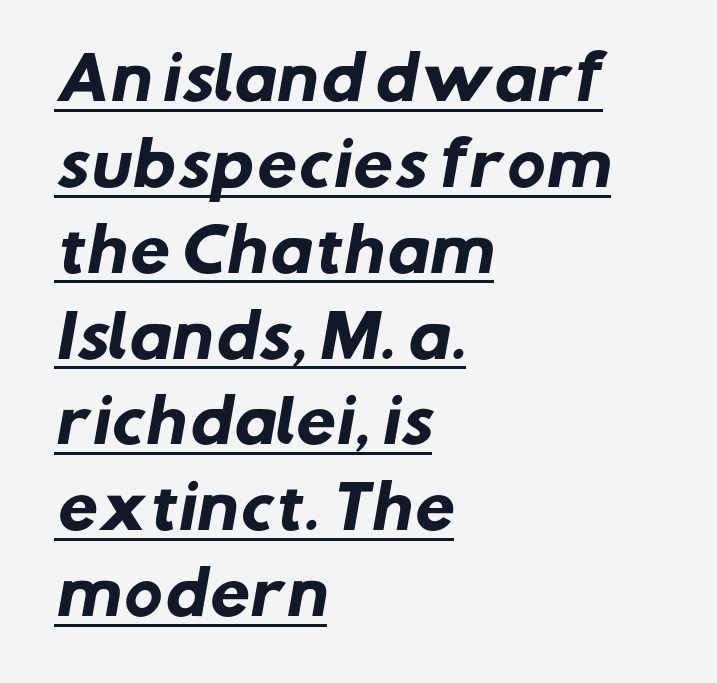
The image shows 58 px heavy sans-serif type; set left-aligned, normal line spacing (1.48x), normal letter spacing, underlined; low stroke contrast and a medium x-height.
